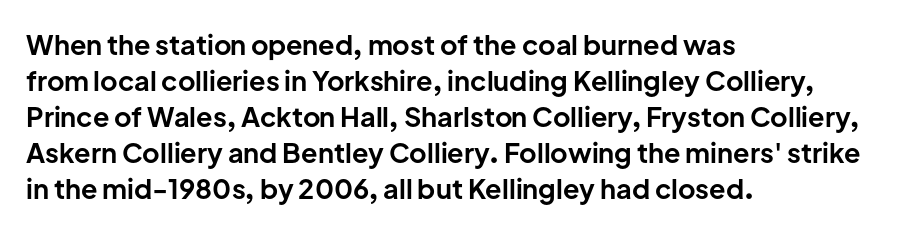
Is there much room between lines? A standard amount, neither cramped nor airy. This rendering features lettering with no underline. The typography opts for an upright posture over an oblique one. Standard letterfit; no display-style spreading of the glyphs. Line starts are locked; line ends wander. Heavy-handed strokes throughout: this text is bold.
